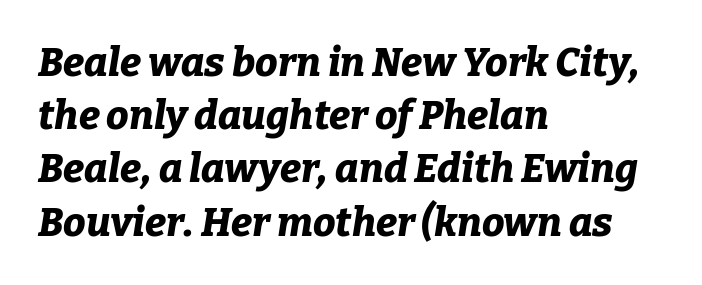
The image shows 40 px bold type, italic (leaning right); set left-aligned, normal line spacing (1.33x), normal letter spacing, not underlined; low stroke contrast and a medium x-height.
